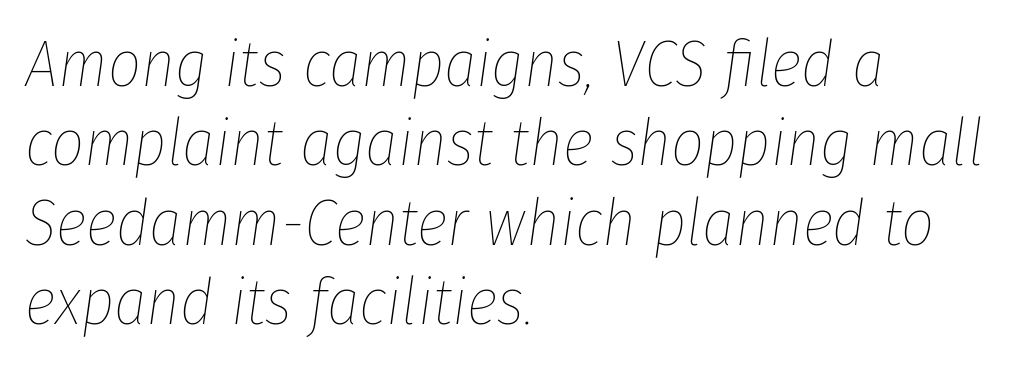
Q: Is the text bold? A: No.
Q: Is the text italic (slanted)? A: Yes, it leans right by about 8 degrees.
Q: Is the text underlined? A: No.
Q: How is the paragraph aligned? A: Left-aligned.
Q: Is the spacing between letters normal or unusually wide? A: Normal.
Q: Width (condensed, normal, or wide)? A: Condensed.
Q: Stroke contrast? A: Low.
Q: x-height? A: Medium.
Q: Monospaced? A: No.
